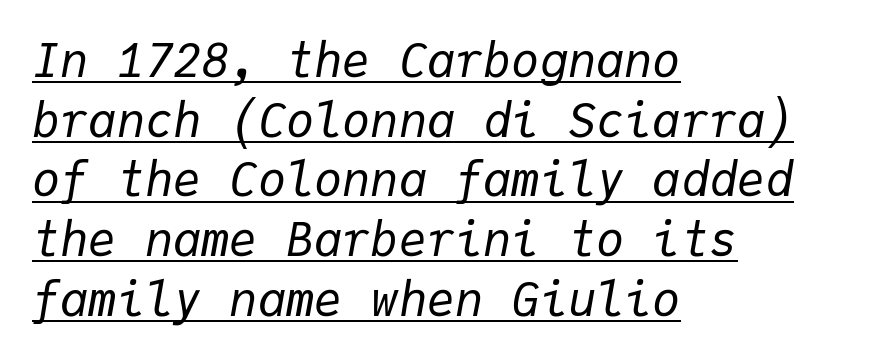
Monospaced: the letters line up in strict vertical columns. The words here are underlined. Vertical stems look standard width or narrower in stroke. Quick note: italic.
